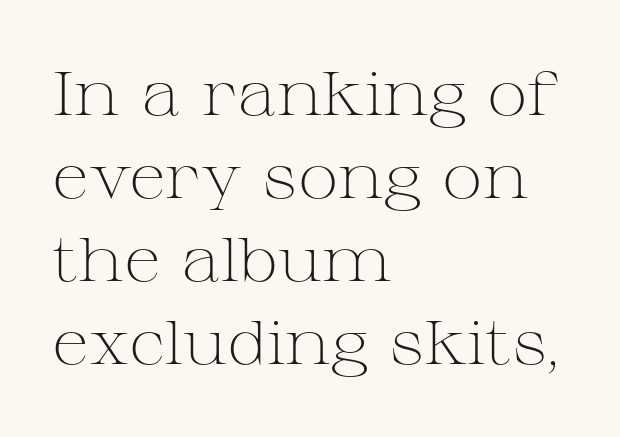
The letters advance in unequal steps, a hallmark of proportional type. Old-style or modern, the face here clearly has serifs. Words appear dense and cohesive because spacing is normal. Clear beneath every line of the passage.
